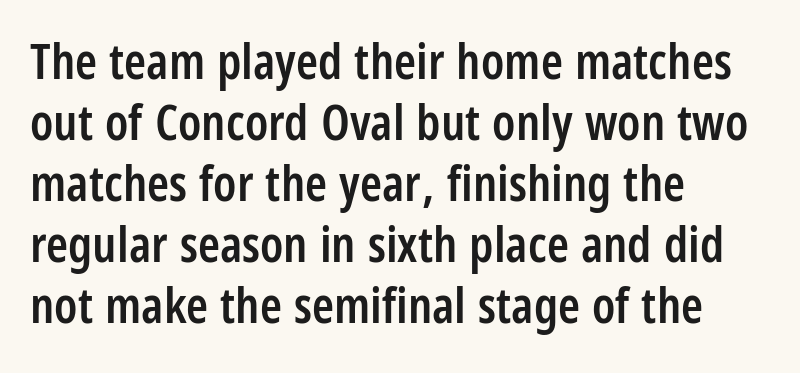
The image shows 50 px semibold, condensed sans-serif type, upright; set left-aligned, line spacing 1.22x, normal letter spacing, not underlined; low stroke contrast and a large x-height.
